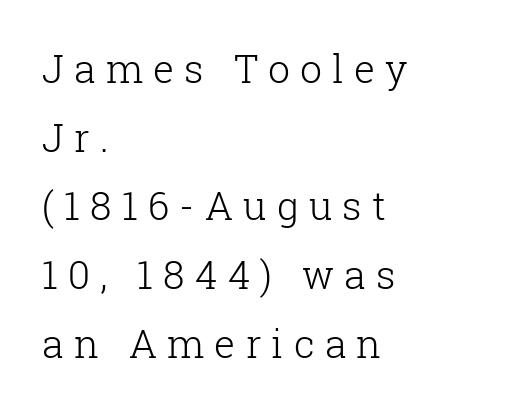
{"serif": "yes", "italic": "no", "bold": "no", "weight": "light", "width": "normal", "stroke_contrast": "low", "x_height": "medium", "monospaced": "no", "underline": "no", "align": "left", "line_spacing_ratio": 1.76, "letter_spacing": "wide", "letter_spacing_em": 0.26, "glyph_px": 39}
